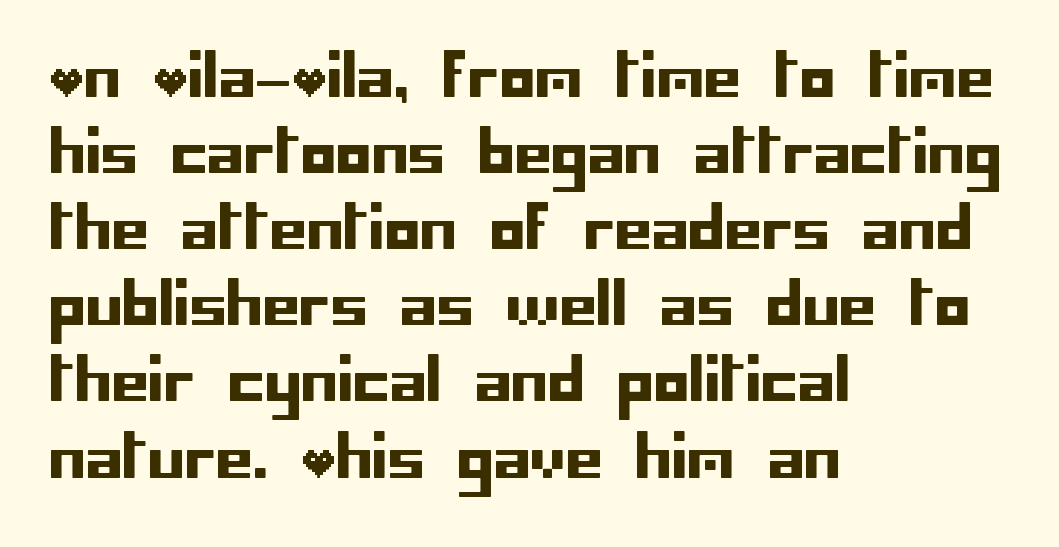
Q: Is the text italic (slanted)? A: No, it is upright.
Q: Is the typeface a serif or a sans-serif typeface? A: Sans-serif.
Q: Is the text underlined? A: No.
Q: How is the paragraph aligned? A: Left-aligned.
Q: Is the spacing between letters normal or unusually wide? A: Normal.
Q: Is the spacing between lines tight, normal or loose? A: Normal.
Q: Width (condensed, normal, or wide)? A: Normal.
Q: Stroke contrast? A: Low.
Q: x-height? A: Large.
